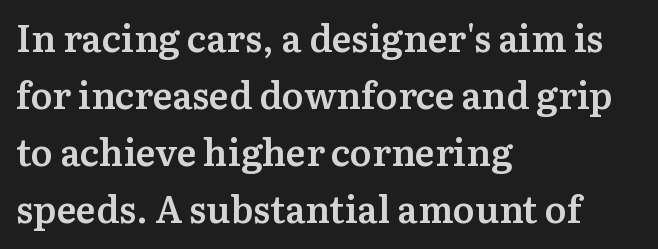
Q: Is the text bold? A: Semi-bold.
Q: Is the text italic (slanted)? A: No, it is upright.
Q: Is the typeface a serif or a sans-serif typeface? A: Serif.
Q: Is the text underlined? A: No.
Q: How is the paragraph aligned? A: Left-aligned.
Q: Is the spacing between letters normal or unusually wide? A: Normal.
Q: Is the spacing between lines tight, normal or loose? A: Normal.
Q: Width (condensed, normal, or wide)? A: Normal.
Q: Stroke contrast? A: Medium.
Q: x-height? A: Medium.
Q: Monospaced? A: No.
